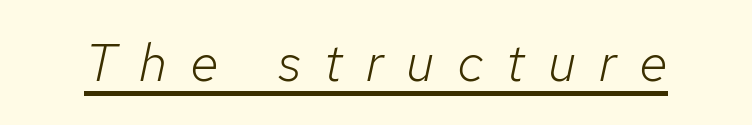
The image shows 53 px light type, italic (leaning right); set unusually wide letter spacing (+0.44 em), underlined; low stroke contrast and a medium x-height.
